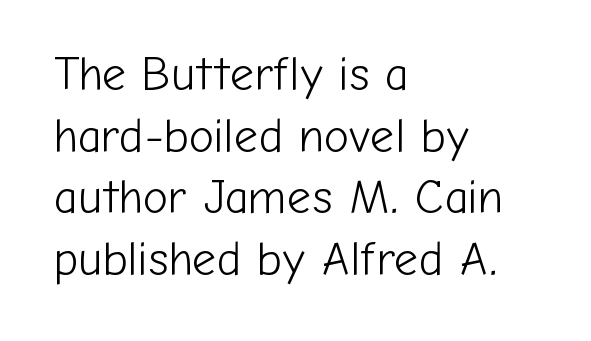
{"serif": "no", "italic": "no", "bold": "no", "weight": "light", "width": "normal", "stroke_contrast": "low", "x_height": "medium", "monospaced": "no", "underline": "no", "align": "left", "line_spacing": "normal", "line_spacing_ratio": 1.31, "letter_spacing": "normal", "letter_spacing_em": 0.0, "glyph_px": 47}
